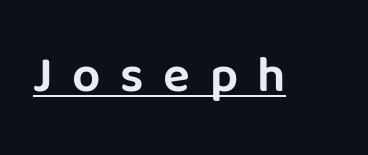
The image shows 50 px sans-serif type, upright; set unusually wide letter spacing (+0.39 em), underlined; low stroke contrast and a large x-height.
